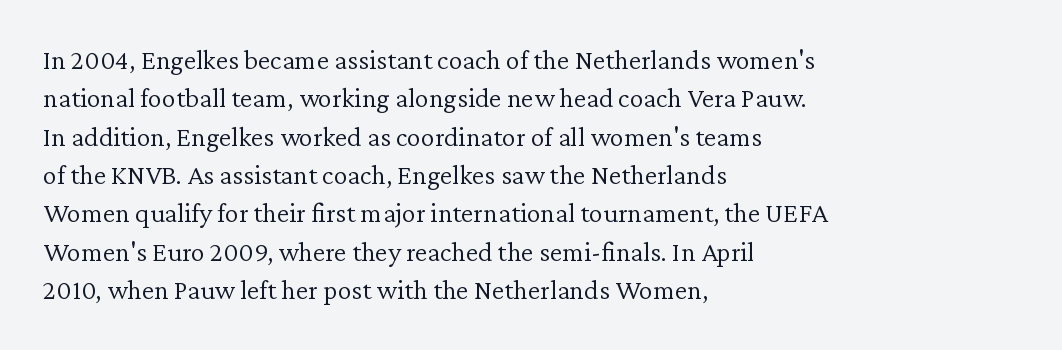
{"serif": "yes", "italic": "no", "bold": "no", "weight": "light", "width": "normal", "stroke_contrast": "low", "x_height": "medium", "monospaced": "no", "underline": "no", "align": "left", "line_spacing": "normal", "line_spacing_ratio": 1.37, "letter_spacing": "normal", "letter_spacing_em": 0.0, "glyph_px": 28}
